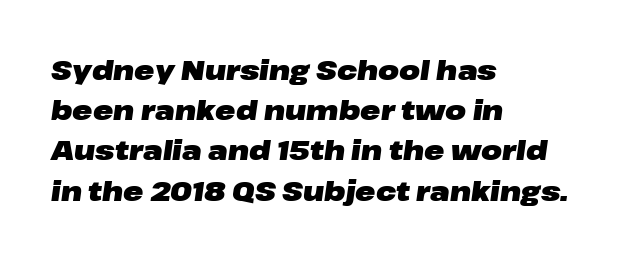
Does extra space separate the letters? No, they use regular spacing. Typesetter's note: full bold, strokes at maximum text heaviness. This sample uses an oblique cut, with every glyph tilted off the vertical. Glance below the letters and you will spot only blank space. The vertical gap from one line to the next is medium.
